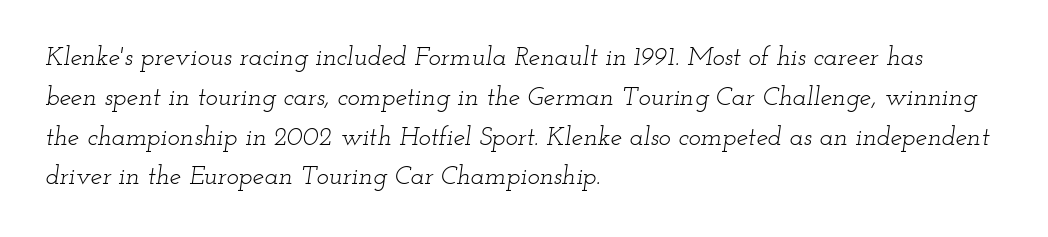
Left-aligned paragraph, ragged on the right. The rendering keeps characters at their native spacing. The font's italic variant was chosen for this text. The block of text has a typical density, with ordinary space between rows.
